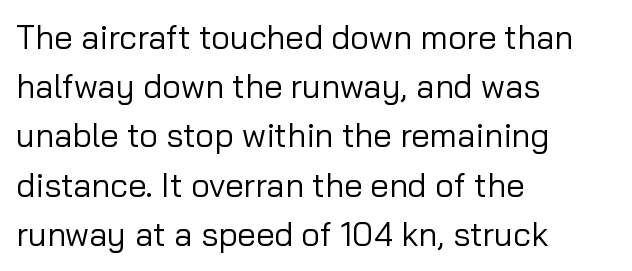
The image shows 33 px regular-weight sans-serif type, upright; set left-aligned, normal line spacing (1.49x), normal letter spacing, not underlined; low stroke contrast and a medium x-height.
